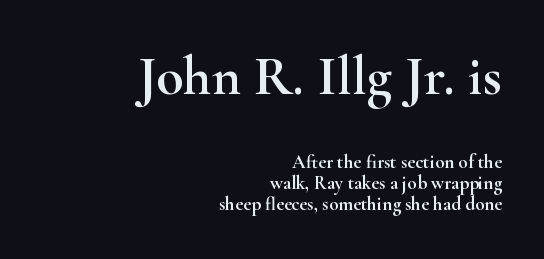
Is this a sans? No — the strokes have serifs. Short note: letters normally spaced. Type size steps down from the first block to the second. Does the leading feel generous? Not at all — it's pinched. Upright lettering throughout. These lines are set flush right with a ragged left edge.
